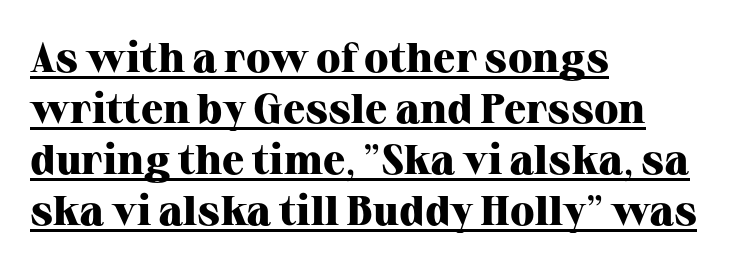
The image shows 41 px heavy serif type, upright; set left-aligned, line spacing 1.24x, normal letter spacing, underlined; high stroke contrast and a medium x-height.
